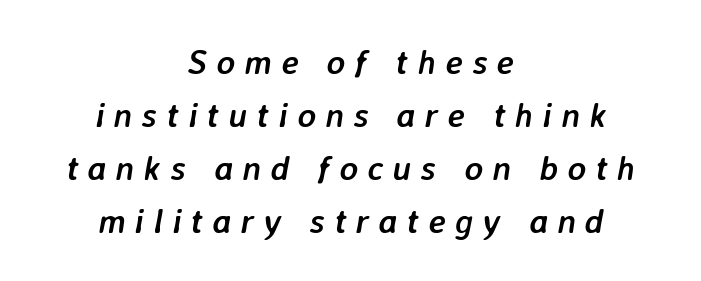
The image shows 35 px semibold type, italic (leaning right); set centered, normal line spacing (1.51x), unusually wide letter spacing (+0.26 em), not underlined; low stroke contrast and a medium x-height.
